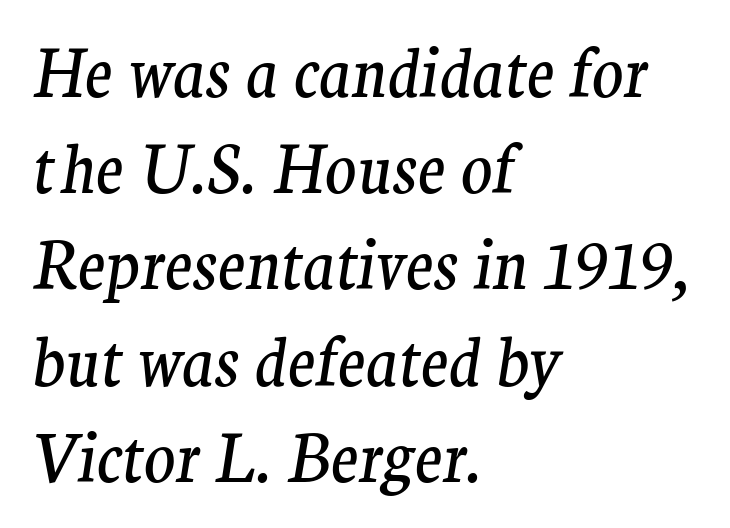
The letters carry serifs — small finishing strokes at the ends of their stems. There is no visible air inserted between adjacent glyphs. Weight class: somewhere from thin through regular. Letters rest on an invisible, unmarked baseline. Layout note: lines flush left. Spacing verdict: proportional, widths tailored to each character.
